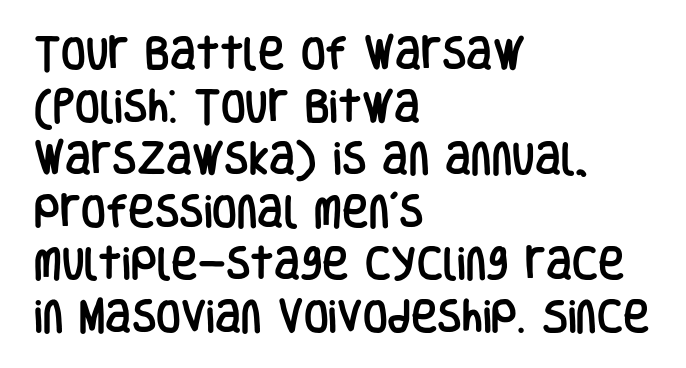
Q: Is the text italic (slanted)? A: No, it is upright.
Q: Is the typeface a serif or a sans-serif typeface? A: Sans-serif.
Q: Is the text underlined? A: No.
Q: How is the paragraph aligned? A: Left-aligned.
Q: Is the spacing between letters normal or unusually wide? A: Normal.
Q: Is the spacing between lines tight, normal or loose? A: Normal.
Q: Width (condensed, normal, or wide)? A: Condensed.
Q: Stroke contrast? A: Low.
Q: x-height? A: Large.
Q: Monospaced? A: No.
